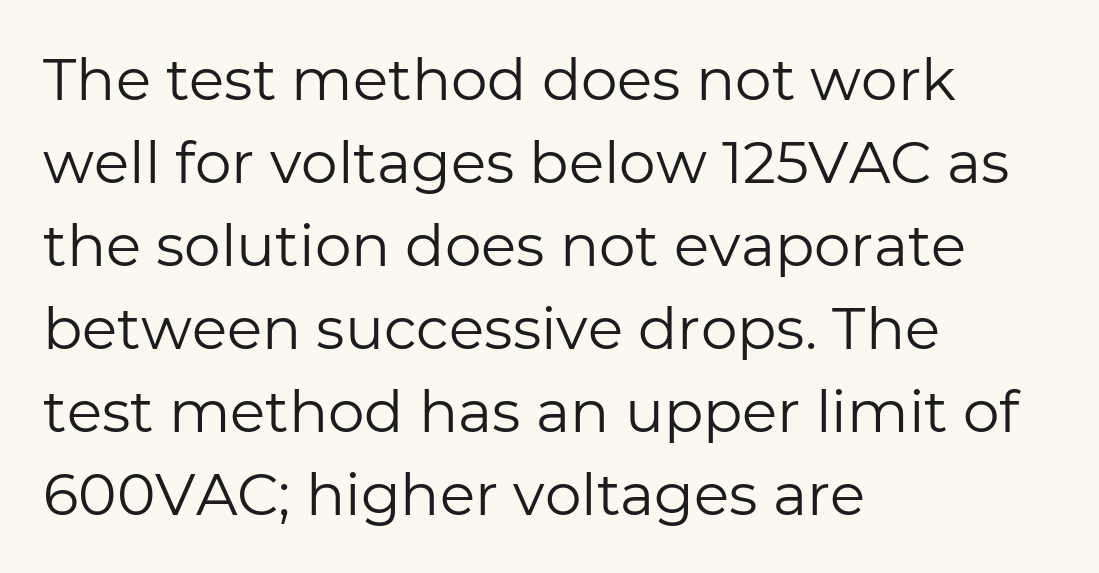
The image shows 58 px regular-weight sans-serif type, upright; set left-aligned, normal line spacing (1.43x), normal letter spacing, not underlined; low stroke contrast and a medium x-height.
